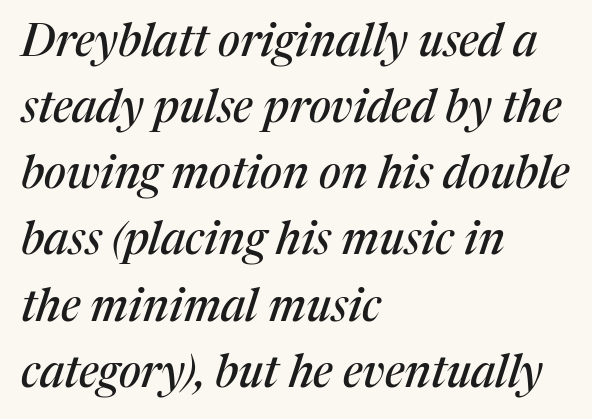
Q: Is the text italic (slanted)? A: Yes, it leans right by about 17 degrees.
Q: Is the typeface a serif or a sans-serif typeface? A: Serif.
Q: Is the text underlined? A: No.
Q: How is the paragraph aligned? A: Left-aligned.
Q: Is the spacing between letters normal or unusually wide? A: Normal.
Q: Is the spacing between lines tight, normal or loose? A: Normal.
Q: Width (condensed, normal, or wide)? A: Normal.
Q: Stroke contrast? A: Medium.
Q: x-height? A: Medium.
Q: Monospaced? A: No.
